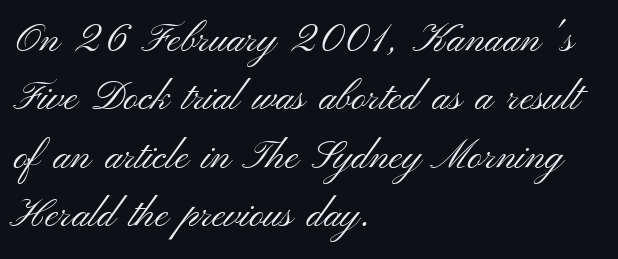
The image shows 40 px light, wide sans-serif type; set left-aligned, normal line spacing (1.46x), normal letter spacing, not underlined; medium stroke contrast and a small x-height.
